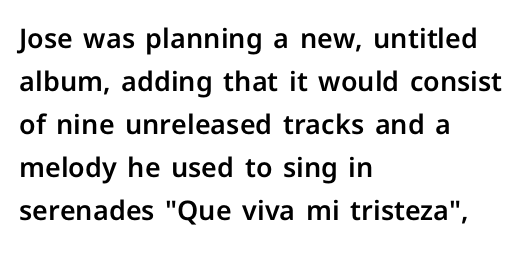
Notice how descenders clear the ascenders below comfortably — that's standard leading. Rendered with straight, roman letterforms. These lines keep a tight, regular rhythm from letter to letter. Only glyphs here, with clear space below each row. Line beginnings align vertically; line endings do not.
